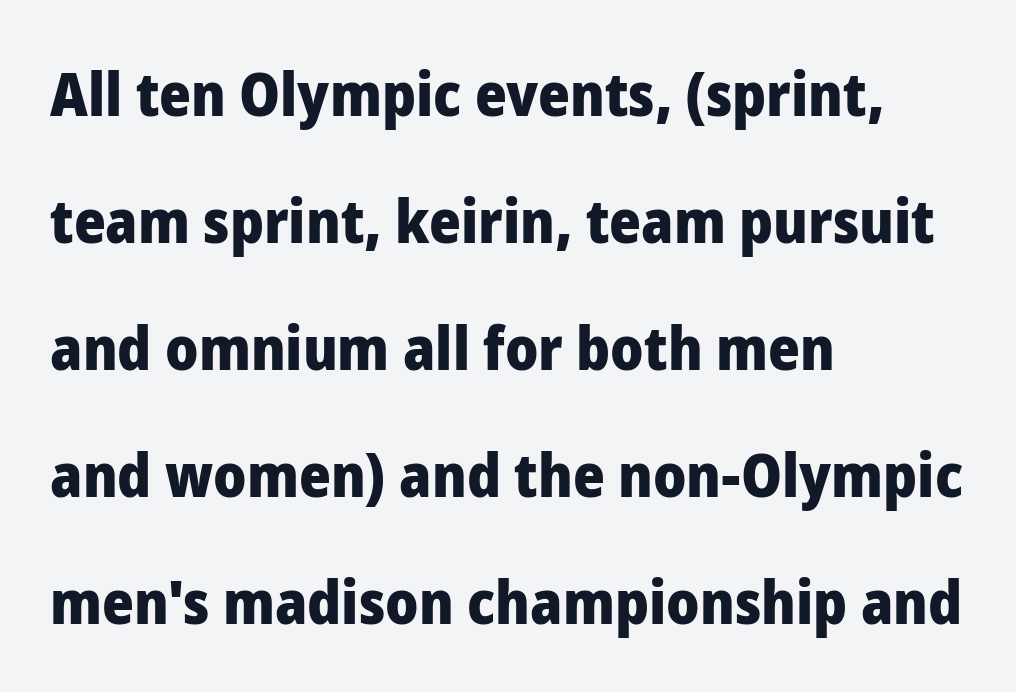
Q: Is the text bold? A: Yes.
Q: Is the text italic (slanted)? A: No, it is upright.
Q: Is the typeface a serif or a sans-serif typeface? A: Sans-serif.
Q: Is the text underlined? A: No.
Q: How is the paragraph aligned? A: Left-aligned.
Q: Is the spacing between letters normal or unusually wide? A: Normal.
Q: Is the spacing between lines tight, normal or loose? A: Loose.
Q: Width (condensed, normal, or wide)? A: Normal.
Q: Stroke contrast? A: Low.
Q: x-height? A: Medium.
Q: Monospaced? A: No.
